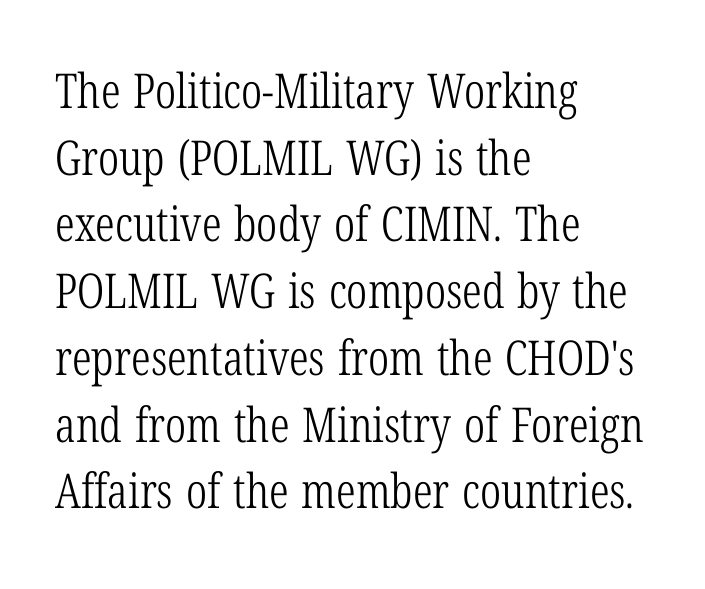
The image shows 48 px light, condensed serif type, upright; set left-aligned, normal line spacing (1.39x), normal letter spacing, not underlined; low stroke contrast and a medium x-height.
